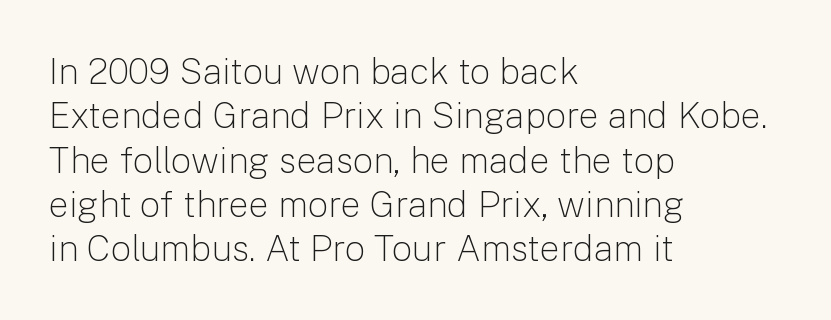
Caption: standard tracking, unaltered. The words here are not underlined. Weight class: somewhere from thin through regular. Line starts are locked; line ends wander. The glyphs in this specimen are sans serif. You could not count columns in this text — the font is proportionally spaced.
